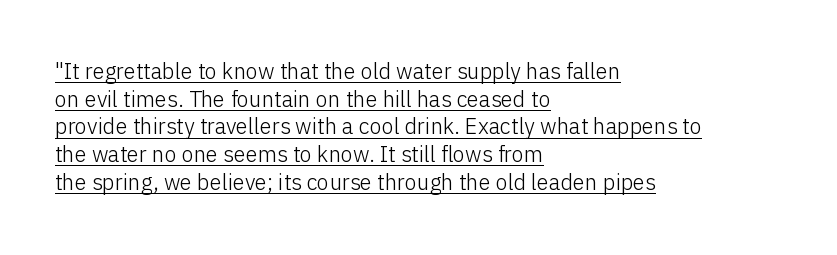
Notice how the passage keeps a crisp vertical edge on the left only. Rendered with straight, roman letterforms. Students, observe the line beneath the letters — that is underlining. In terms of leading, this rendering sits right in the middle. Stroke mass is kept to a normal reading level or below.
